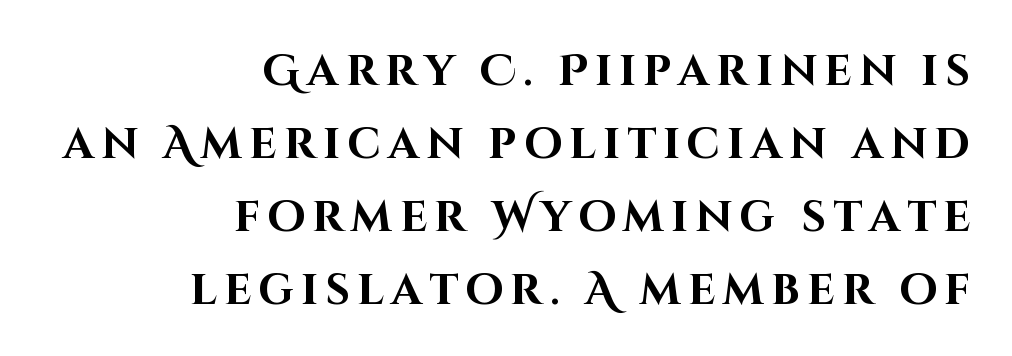
The image shows 43 px bold sans-serif type, upright; set right-aligned, normal line spacing (1.7x), not underlined; high stroke contrast and a large x-height.
